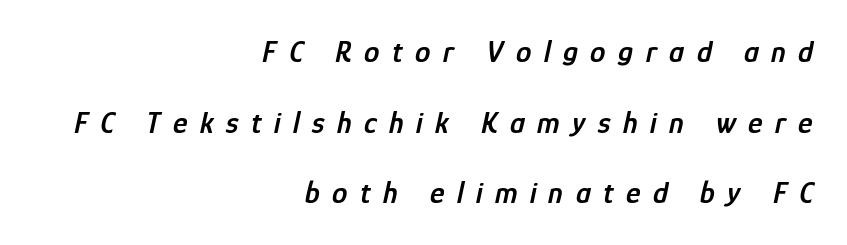
Q: Is the text bold? A: Semi-bold.
Q: Is the text italic (slanted)? A: Yes, it leans right by about 12 degrees.
Q: Is the text underlined? A: No.
Q: How is the paragraph aligned? A: Right-aligned.
Q: Is the spacing between letters normal or unusually wide? A: Unusually wide.
Q: Is the spacing between lines tight, normal or loose? A: Loose.
Q: Width (condensed, normal, or wide)? A: Condensed.
Q: Stroke contrast? A: Low.
Q: x-height? A: Medium.
Q: Monospaced? A: No.
